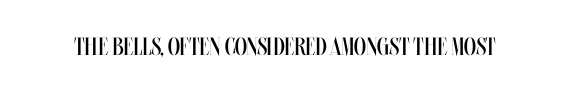
{"italic": "no", "bold": "no", "underline": "no", "letter_spacing": "normal", "letter_spacing_em": 0.0, "glyph_px": 25}
